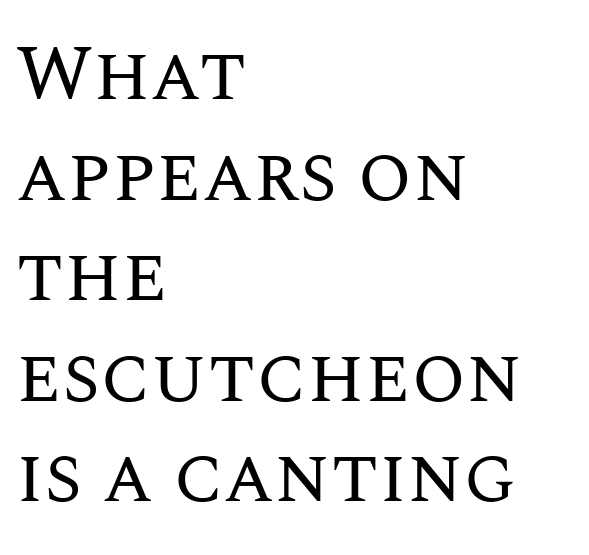
{"italic": "no", "bold": "no", "weight": "regular", "width": "normal", "stroke_contrast": "medium", "x_height": "large", "monospaced": "no", "underline": "no", "align": "left", "line_spacing": "normal", "line_spacing_ratio": 1.29, "letter_spacing": "normal", "letter_spacing_em": 0.0, "glyph_px": 78}
